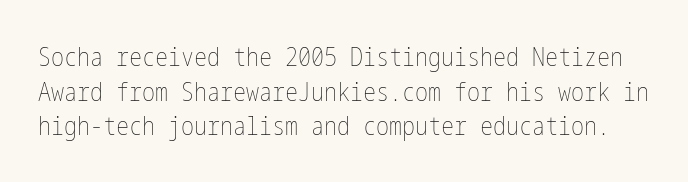
Q: Is the text bold? A: No.
Q: Is the text italic (slanted)? A: No, it is upright.
Q: Is the text underlined? A: No.
Q: Is the spacing between letters normal or unusually wide? A: Normal.
Q: Is the spacing between lines tight, normal or loose? A: Normal.
